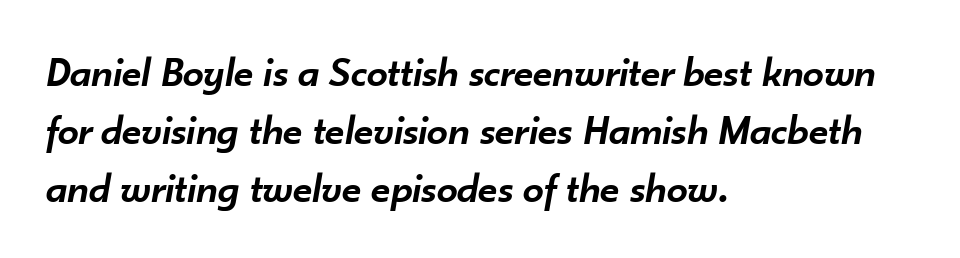
The image shows 42 px semibold type, italic (leaning right); set left-aligned, normal line spacing (1.38x), normal letter spacing, not underlined; low stroke contrast and a small x-height.
